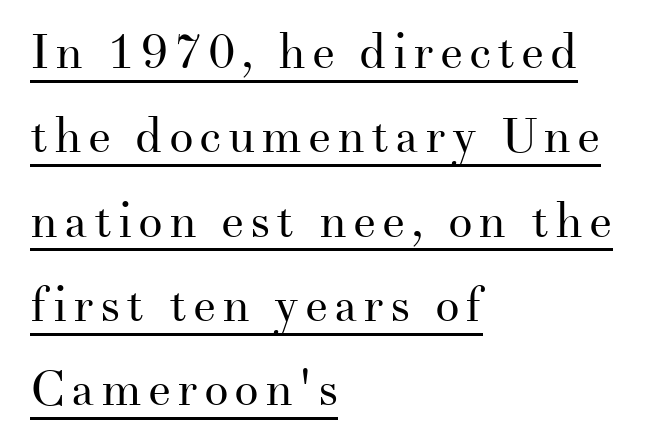
{"serif": "yes", "italic": "no", "bold": "no", "weight": "regular", "width": "normal", "stroke_contrast": "medium", "x_height": "small", "monospaced": "no", "underline": "yes", "align": "left", "line_spacing_ratio": 1.72, "glyph_px": 49}
